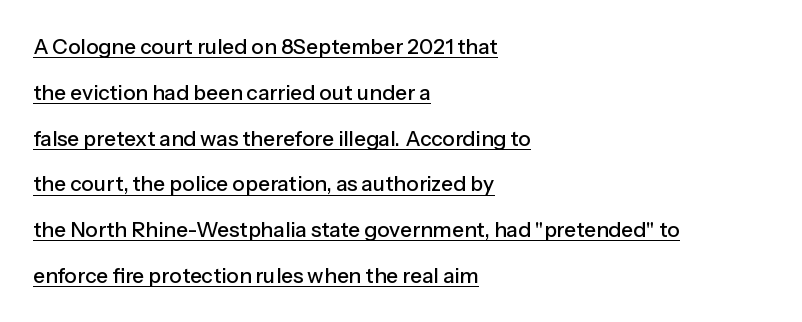
The image shows 21 px text type, upright; set left-aligned, loose line spacing (2.18x), normal letter spacing, underlined.
